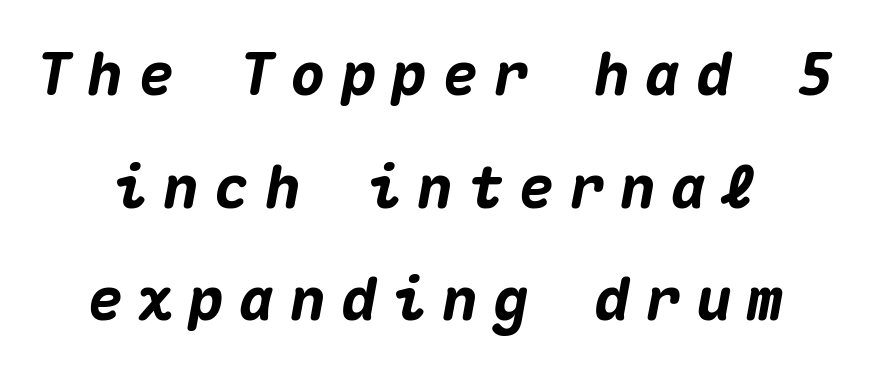
{"italic": "yes", "lean": "right", "slant_degrees": 10, "bold": "yes", "weight": "heavy", "width": "normal", "stroke_contrast": "medium", "x_height": "medium", "monospaced": "yes", "underline": "no", "line_spacing": "loose", "line_spacing_ratio": 1.91, "letter_spacing": "wide", "letter_spacing_em": 0.26, "glyph_px": 59}
